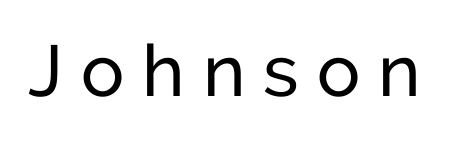
A typesetter would mark this as roman, not italic. Classification — sans serif. The letters advance in unequal steps, a hallmark of proportional type. Honestly, there is no underline to notice here at all.
